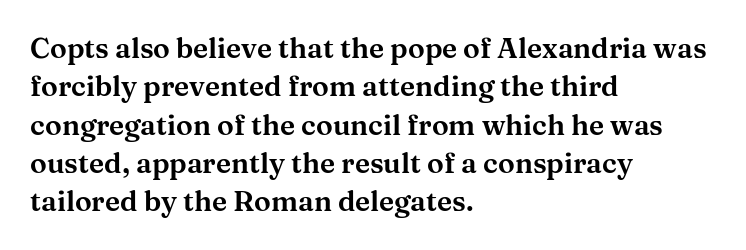
{"serif": "yes", "italic": "no", "width": "wide", "stroke_contrast": "medium", "x_height": "medium", "monospaced": "no", "underline": "no", "align": "left", "line_spacing": "normal", "line_spacing_ratio": 1.37, "letter_spacing": "normal", "letter_spacing_em": 0.0, "glyph_px": 28}
